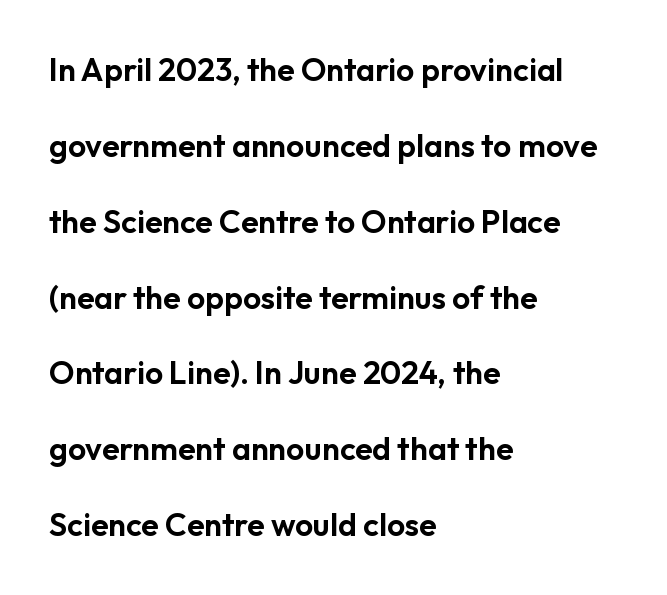
Q: Is the text italic (slanted)? A: No, it is upright.
Q: Is the typeface a serif or a sans-serif typeface? A: Sans-serif.
Q: Is the text underlined? A: No.
Q: How is the paragraph aligned? A: Left-aligned.
Q: Is the spacing between letters normal or unusually wide? A: Normal.
Q: Is the spacing between lines tight, normal or loose? A: Loose.
Q: Width (condensed, normal, or wide)? A: Normal.
Q: Stroke contrast? A: Low.
Q: x-height? A: Medium.
Q: Monospaced? A: No.
